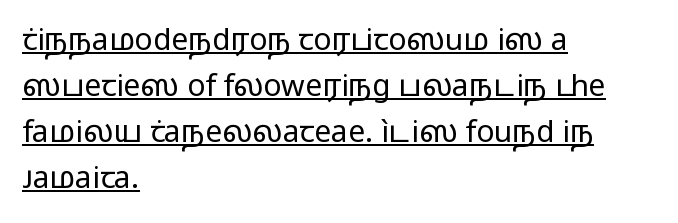
Q: Is the text bold? A: No.
Q: Is the text italic (slanted)? A: No, it is upright.
Q: Is the typeface a serif or a sans-serif typeface? A: Sans-serif.
Q: Is the text underlined? A: Yes.
Q: How is the paragraph aligned? A: Left-aligned.
Q: Is the spacing between letters normal or unusually wide? A: Normal.
Q: Is the spacing between lines tight, normal or loose? A: Normal.
Q: Width (condensed, normal, or wide)? A: Wide.
Q: Stroke contrast? A: Low.
Q: x-height? A: Medium.
Q: Monospaced? A: No.
